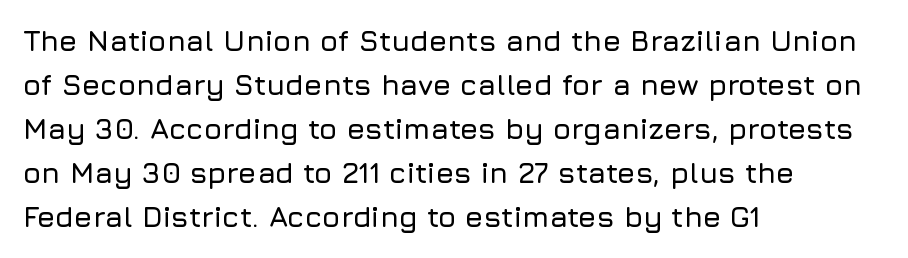
The image shows 29 px sans-serif type, upright; set left-aligned, normal line spacing (1.52x), normal letter spacing, not underlined; low stroke contrast and a medium x-height.
